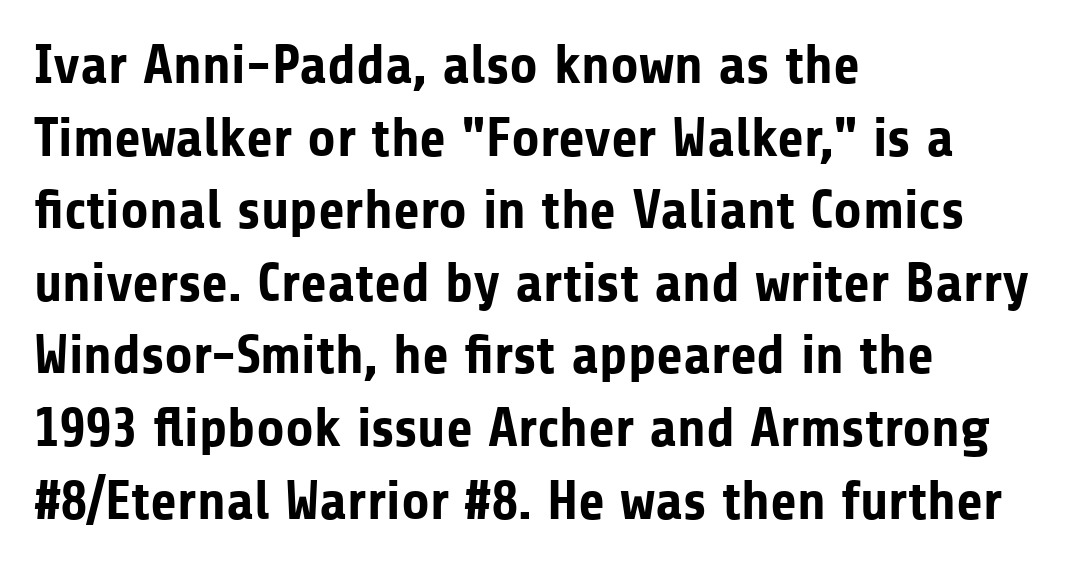
Q: Is the text bold? A: Yes.
Q: Is the text italic (slanted)? A: No, it is upright.
Q: Is the typeface a serif or a sans-serif typeface? A: Sans-serif.
Q: Is the text underlined? A: No.
Q: How is the paragraph aligned? A: Left-aligned.
Q: Is the spacing between letters normal or unusually wide? A: Normal.
Q: Is the spacing between lines tight, normal or loose? A: Normal.
Q: Width (condensed, normal, or wide)? A: Normal.
Q: Stroke contrast? A: Low.
Q: x-height? A: Medium.
Q: Monospaced? A: No.
